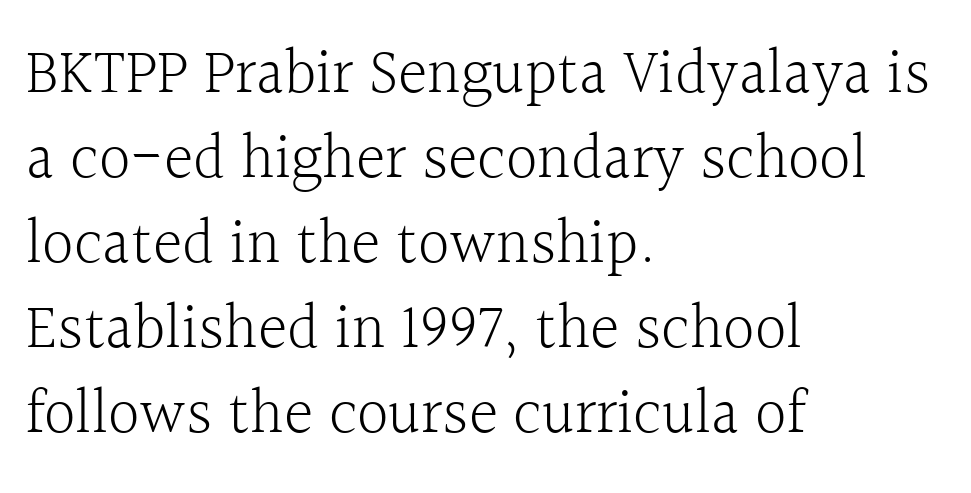
Q: Is the text bold? A: No.
Q: Is the text italic (slanted)? A: No, it is upright.
Q: Is the typeface a serif or a sans-serif typeface? A: Serif.
Q: Is the text underlined? A: No.
Q: How is the paragraph aligned? A: Left-aligned.
Q: Is the spacing between letters normal or unusually wide? A: Normal.
Q: Is the spacing between lines tight, normal or loose? A: Normal.
Q: Width (condensed, normal, or wide)? A: Normal.
Q: x-height? A: Medium.
Q: Monospaced? A: No.
